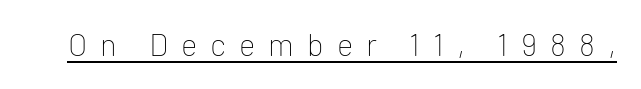
{"serif": "no", "italic": "no", "bold": "no", "weight": "thin", "width": "normal", "stroke_contrast": "low", "x_height": "medium", "monospaced": "no", "underline": "yes", "letter_spacing": "wide", "letter_spacing_em": 0.42, "glyph_px": 31}
